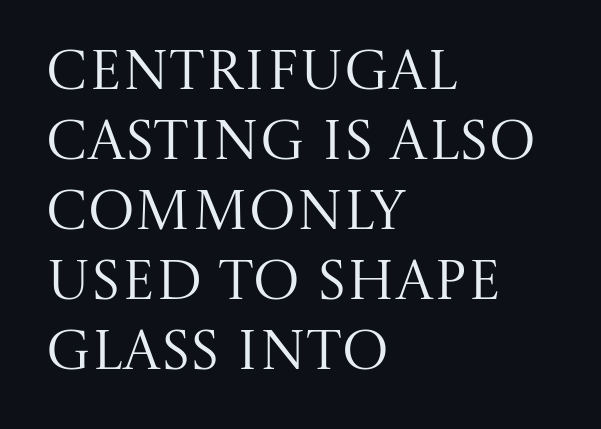
The image shows 56 px regular-weight serif type, upright; set left-aligned, normal line spacing (1.25x), normal letter spacing, not underlined; medium stroke contrast and a large x-height.
